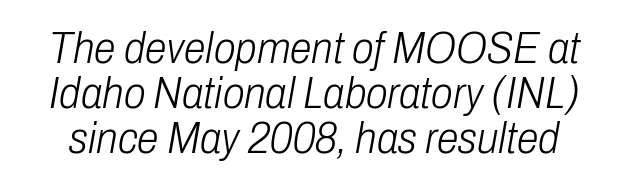
This sample uses an oblique cut, with every glyph tilted off the vertical. Nothing unusual about the tracking: characters are spaced as the font intends. Is this a heavy cut? Hardly; it is regular or lighter. The area under the type is left untouched.
